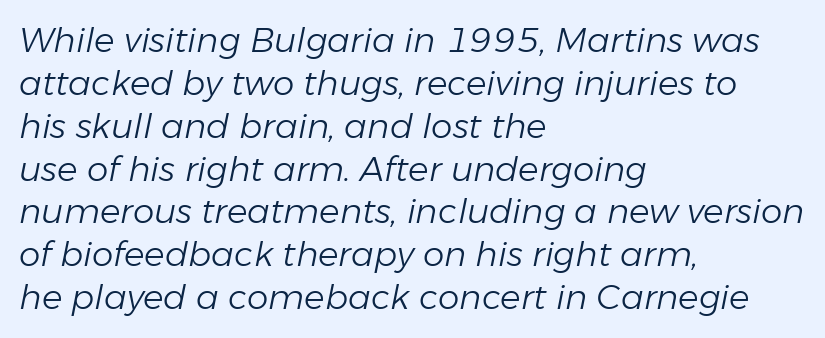
The rendering anchors every line to the left-hand side. This rendering features lettering with no underline. The face used here has a pronounced slope to its letters. Think of a printed novel: that variable character pitch is what you see here. Tracking value appears to be zero — textbook default spacing.
